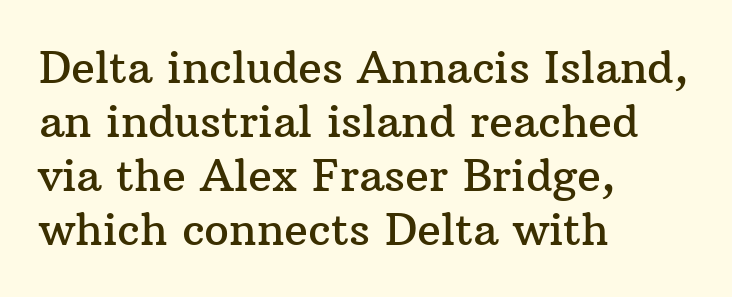
The image shows 44 px serif type, upright; set left-aligned, line spacing 1.23x, normal letter spacing, not underlined; medium stroke contrast and a medium x-height.
